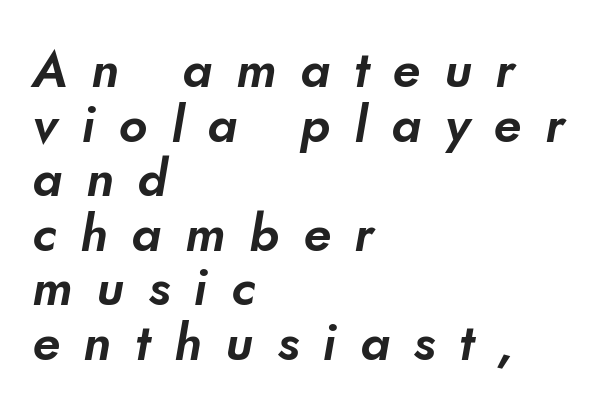
Just letters on the line, the space beneath them empty. Proportional: the letters do not fall into vertical columns. Whoever set this chose condensed vertical rhythm over breathing room. You could only call the tracking loose — the letters float apart. Line beginnings align vertically; line endings do not. Observe the absence of serifs on each vertical stroke in this sample.
